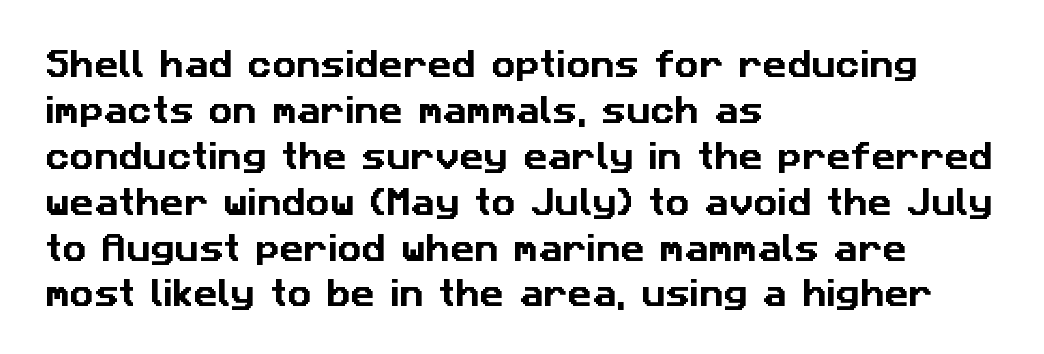
{"serif": "no", "width": "normal", "stroke_contrast": "low", "x_height": "medium", "monospaced": "no", "underline": "no", "align": "left", "line_spacing": "normal", "line_spacing_ratio": 1.53, "letter_spacing": "normal", "letter_spacing_em": 0.0, "glyph_px": 30}
